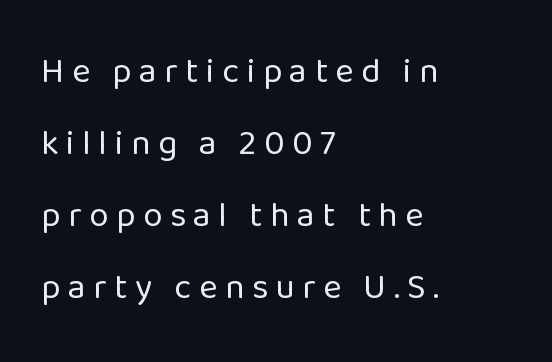
{"serif": "no", "italic": "no", "bold": "no", "weight": "regular", "width": "normal", "stroke_contrast": "low", "x_height": "medium", "monospaced": "no", "underline": "no", "align": "left", "line_spacing": "loose", "line_spacing_ratio": 2.06, "letter_spacing": "wide", "letter_spacing_em": 0.22, "glyph_px": 35}
